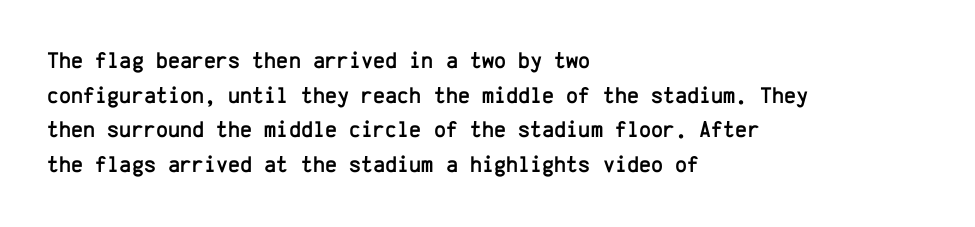
Students, observe: this is what conventionally led text looks like. Has an underline been added? It has not. Words appear dense and cohesive because spacing is normal. If you drew a ruler down the left edge, every line would touch it.
